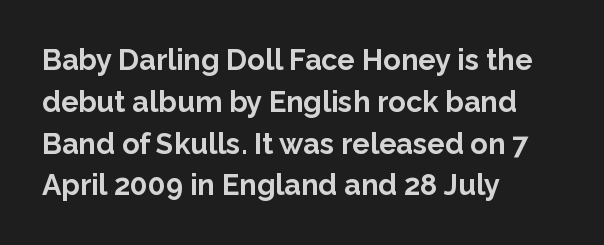
{"serif": "no", "italic": "no", "bold": "yes", "weight": "bold", "width": "normal", "stroke_contrast": "low", "x_height": "medium", "monospaced": "no", "underline": "no", "align": "left", "line_spacing": "normal", "line_spacing_ratio": 1.44, "letter_spacing": "normal", "letter_spacing_em": 0.0, "glyph_px": 29}
